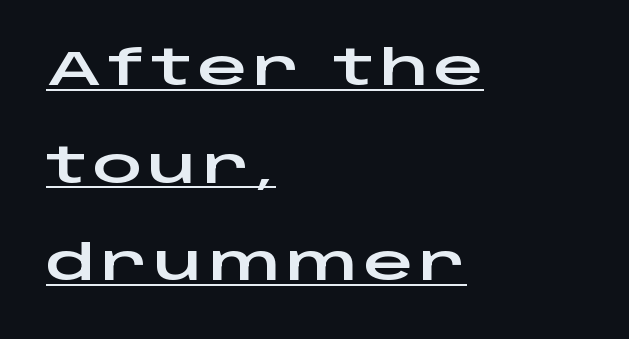
{"serif": "no", "italic": "no", "width": "wide", "stroke_contrast": "low", "x_height": "large", "monospaced": "no", "underline": "yes", "align": "left", "line_spacing": "loose", "line_spacing_ratio": 1.99, "glyph_px": 49}
